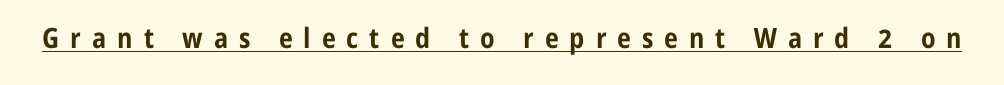
The image shows 28 px bold, condensed sans-serif type, upright; set unusually wide letter spacing (+0.39 em), underlined; low stroke contrast and a medium x-height.
